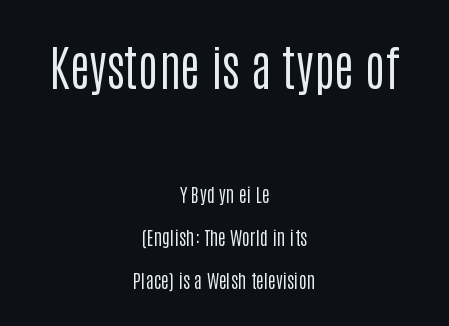
The image shows 48 px regular-weight, condensed sans-serif type, upright; set centered, loose line spacing (2.28x), normal letter spacing, not underlined; the first (top) block is 2.53x larger; low stroke contrast and a large x-height.
